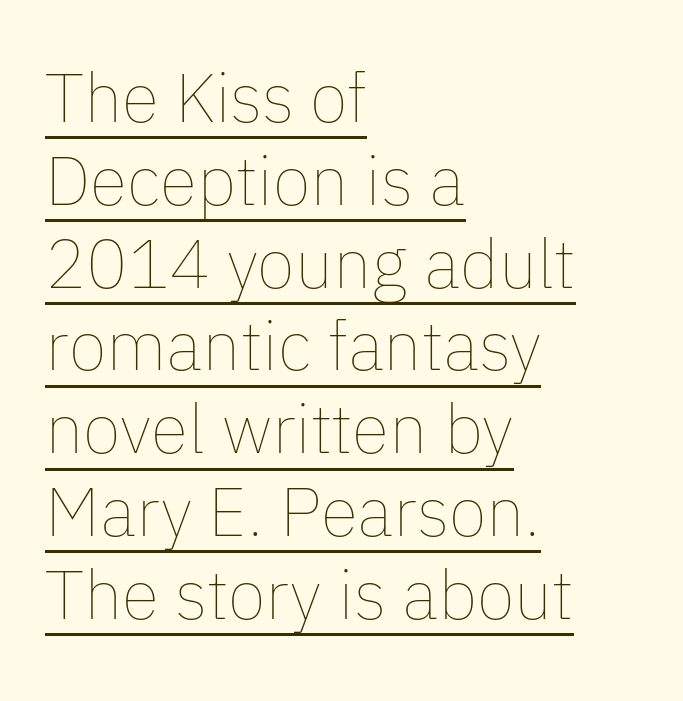
Q: Is the text bold? A: No.
Q: Is the text italic (slanted)? A: No, it is upright.
Q: Is the text underlined? A: Yes.
Q: How is the paragraph aligned? A: Left-aligned.
Q: Is the spacing between letters normal or unusually wide? A: Normal.
Q: Width (condensed, normal, or wide)? A: Normal.
Q: Stroke contrast? A: Low.
Q: x-height? A: Medium.
Q: Monospaced? A: No.
